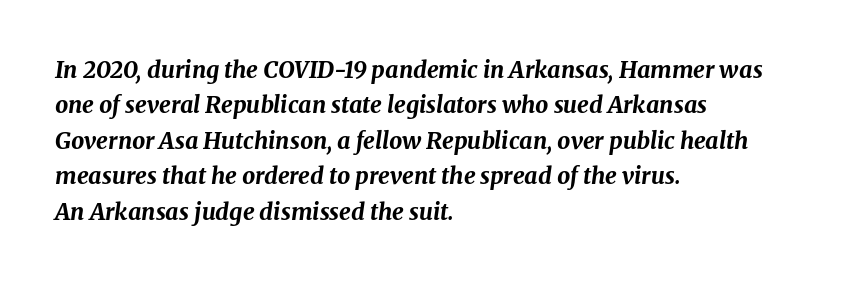
The image shows 23 px bold type, italic (leaning right); set left-aligned, normal line spacing (1.54x), normal letter spacing, not underlined.
